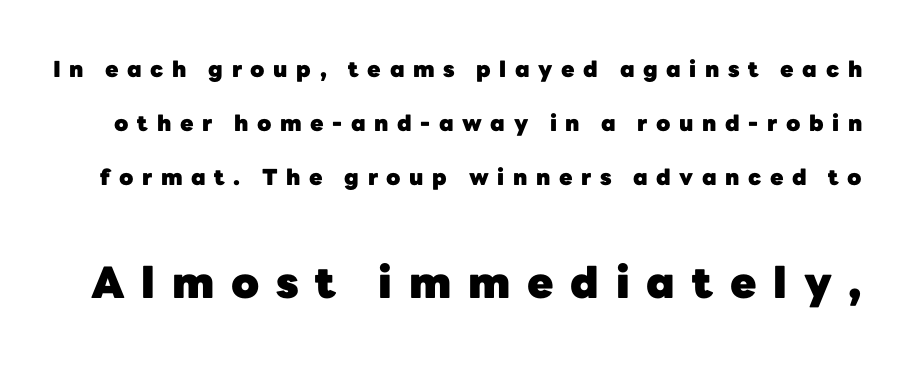
Q: Is the text bold? A: Yes.
Q: Is the text italic (slanted)? A: No, it is upright.
Q: Is the typeface a serif or a sans-serif typeface? A: Sans-serif.
Q: Is the text underlined? A: No.
Q: Is the spacing between letters normal or unusually wide? A: Unusually wide.
Q: Is the spacing between lines tight, normal or loose? A: Loose.
Q: Which block of text is set in a larger size, the first (top) or the second (bottom)? A: The second (bottom) one.
Q: Width (condensed, normal, or wide)? A: Normal.
Q: Stroke contrast? A: Low.
Q: x-height? A: Medium.
Q: Monospaced? A: No.
